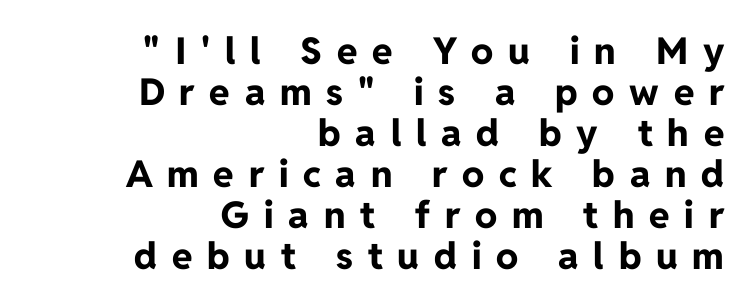
The image shows 37 px bold sans-serif type, upright; set right-aligned, tight line spacing (1.11x), unusually wide letter spacing (+0.4 em), not underlined; low stroke contrast and a medium x-height.
